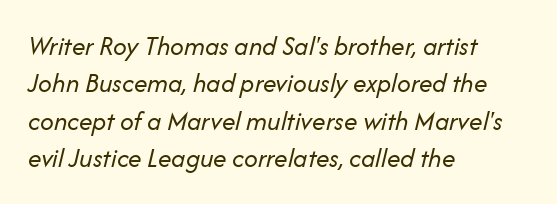
Q: Is the text bold? A: No.
Q: Is the text italic (slanted)? A: Yes, it leans right by about 14 degrees.
Q: Is the text underlined? A: No.
Q: How is the paragraph aligned? A: Left-aligned.
Q: Is the spacing between letters normal or unusually wide? A: Normal.
Q: Is the spacing between lines tight, normal or loose? A: Normal.
